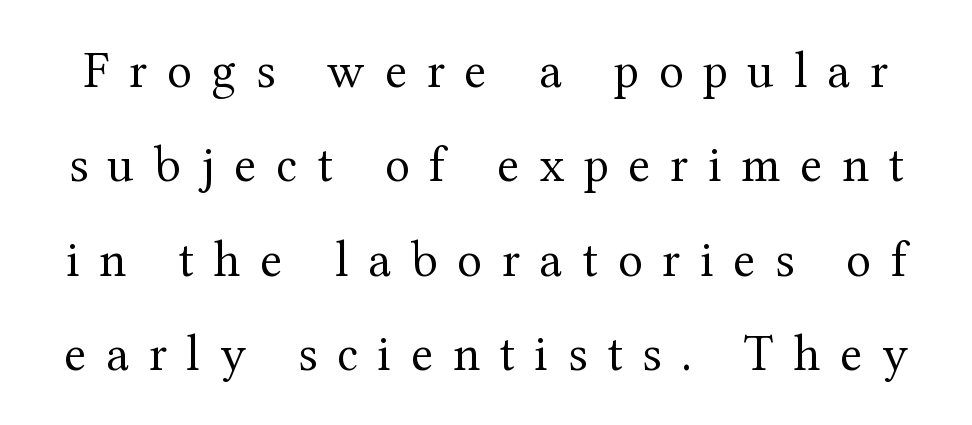
The image shows 51 px regular-weight serif type, upright; set line spacing 1.85x, unusually wide letter spacing (+0.39 em), not underlined; medium stroke contrast and a medium x-height.
